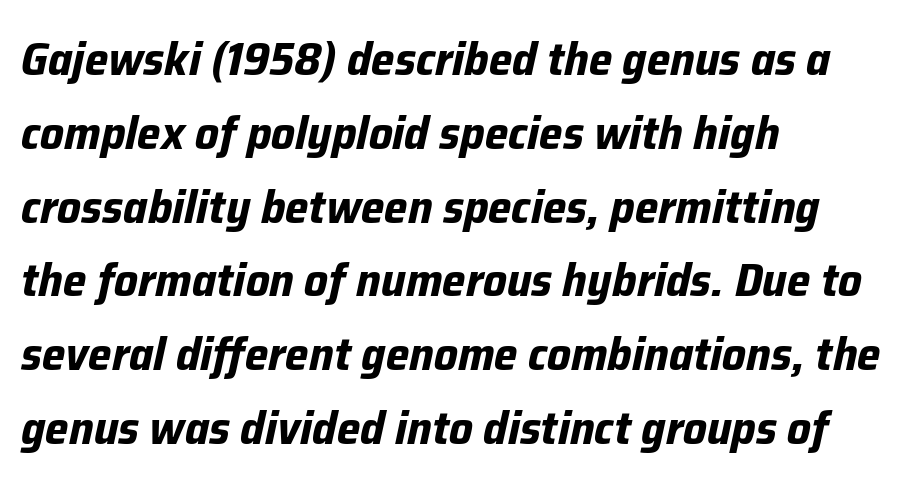
Rendered with sloped, italic letterforms. One-word summary of the alignment: left. Words float on clear page, feet unadorned. Horizontal bands of white between lines are of average thickness.
